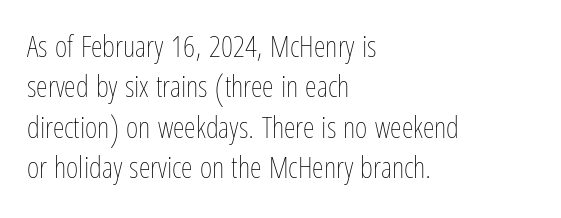
Descenders hang freely into open space. The rendering keeps characters at their native spacing. Where is the straight margin? On the left. The vertical gap from one line to the next is medium. On a weight scale, this lands at 450 or below.
